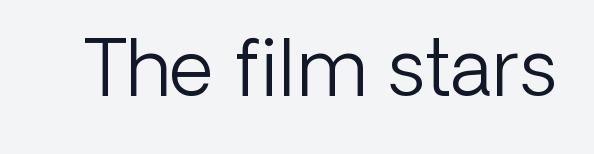
The image shows 77 px light sans-serif type, upright; set normal letter spacing, not underlined; low stroke contrast and a medium x-height.
